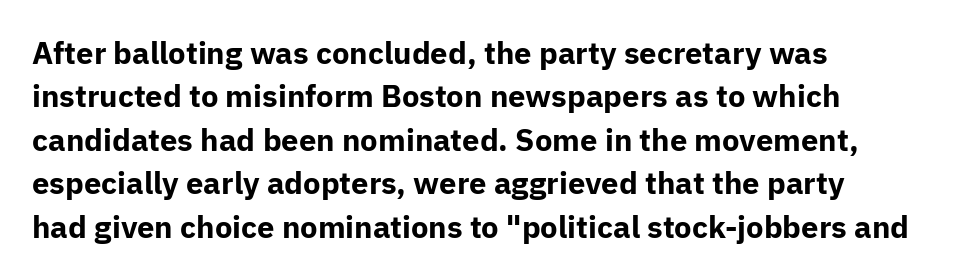
The image shows 31 px bold sans-serif type, upright; set left-aligned, normal line spacing (1.4x), normal letter spacing, not underlined; low stroke contrast and a medium x-height.
